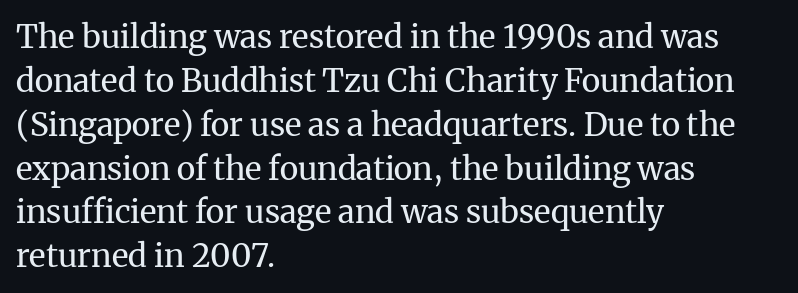
Notice how the stems are strictly vertical — no italics here. Standard letterfit; no display-style spreading of the glyphs. Check under the words: just untouched page. These lines are rendered in a variable-pitch font. Are there feet on the stems? There are — it's a serif. Casual observation: everything's shoved over to the left.
